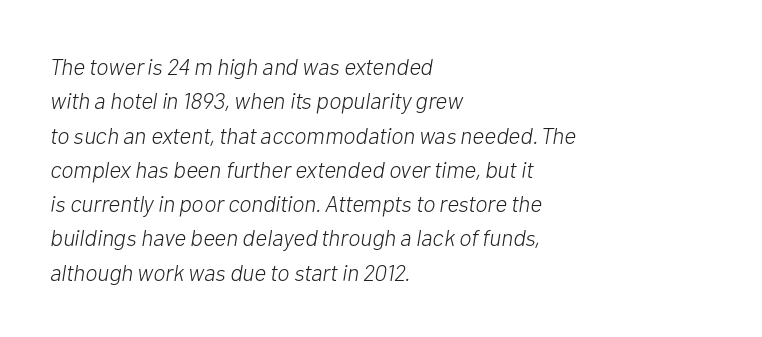
Q: Is the text bold? A: No.
Q: Is the text italic (slanted)? A: Yes, it leans right by about 10 degrees.
Q: Is the text underlined? A: No.
Q: How is the paragraph aligned? A: Left-aligned.
Q: Is the spacing between letters normal or unusually wide? A: Normal.
Q: Is the spacing between lines tight, normal or loose? A: Normal.
